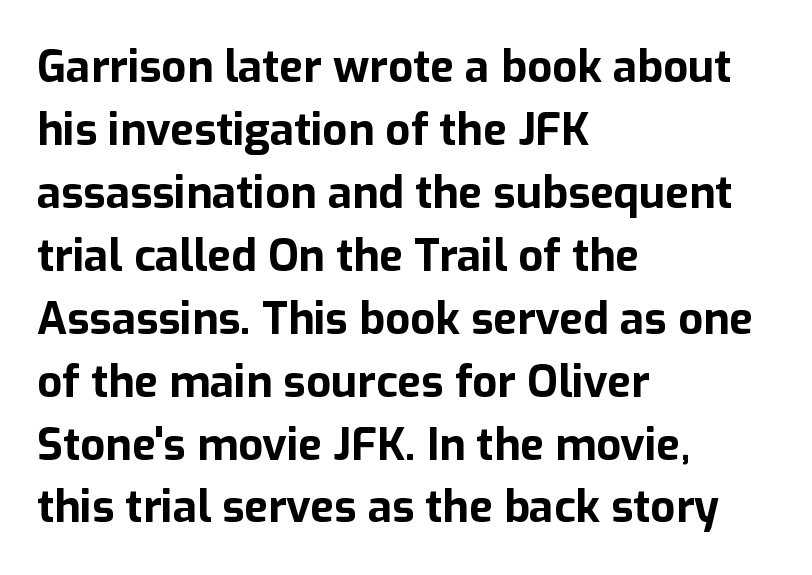
Q: Is the text bold? A: Yes.
Q: Is the text italic (slanted)? A: No, it is upright.
Q: Is the typeface a serif or a sans-serif typeface? A: Sans-serif.
Q: Is the text underlined? A: No.
Q: How is the paragraph aligned? A: Left-aligned.
Q: Is the spacing between letters normal or unusually wide? A: Normal.
Q: Is the spacing between lines tight, normal or loose? A: Normal.
Q: Width (condensed, normal, or wide)? A: Normal.
Q: Stroke contrast? A: Low.
Q: x-height? A: Medium.
Q: Monospaced? A: No.
